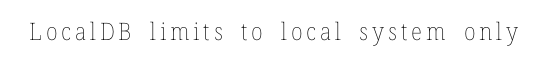
{"italic": "no", "bold": "no", "underline": "no", "glyph_px": 24}
